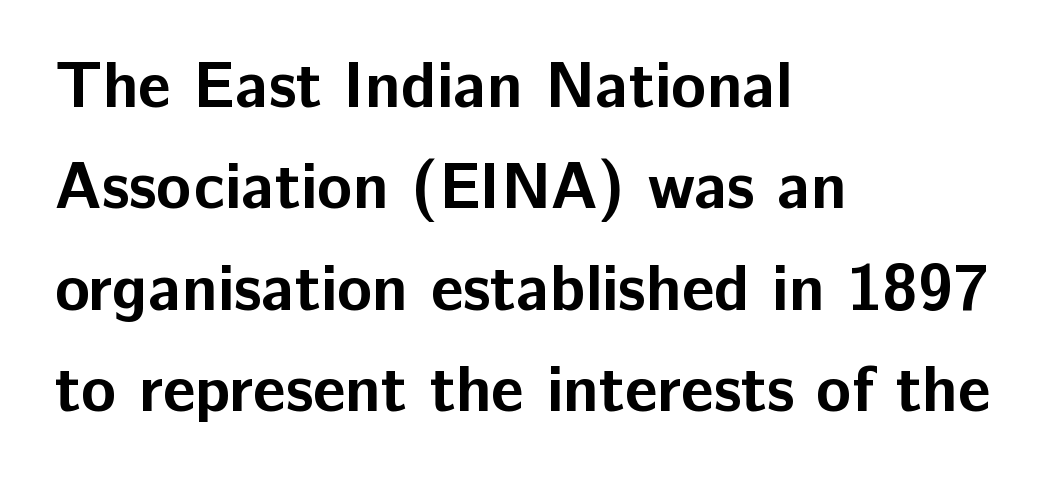
Q: Is the text bold? A: Yes.
Q: Is the text italic (slanted)? A: No, it is upright.
Q: Is the typeface a serif or a sans-serif typeface? A: Sans-serif.
Q: Is the text underlined? A: No.
Q: How is the paragraph aligned? A: Left-aligned.
Q: Is the spacing between letters normal or unusually wide? A: Normal.
Q: Is the spacing between lines tight, normal or loose? A: Normal.
Q: Width (condensed, normal, or wide)? A: Normal.
Q: Stroke contrast? A: Low.
Q: x-height? A: Medium.
Q: Monospaced? A: No.
